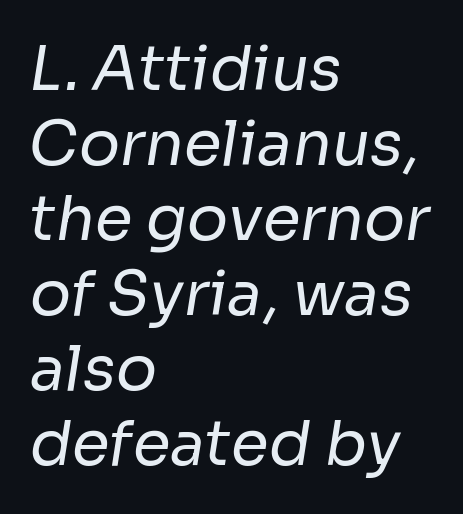
The image shows 61 px regular-weight sans-serif type; set left-aligned, line spacing 1.23x, normal letter spacing, not underlined; low stroke contrast and a medium x-height.
